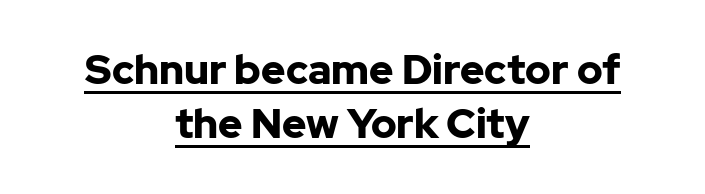
{"serif": "no", "italic": "no", "bold": "yes", "weight": "bold", "width": "normal", "stroke_contrast": "low", "x_height": "medium", "monospaced": "no", "underline": "yes", "align": "center", "line_spacing": "normal", "line_spacing_ratio": 1.32, "letter_spacing": "normal", "letter_spacing_em": 0.0, "glyph_px": 41}
